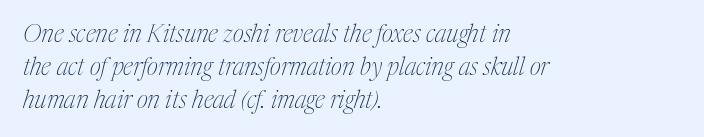
The image shows 24 px text type, italic (leaning right); set left-aligned, normal line spacing (1.37x), normal letter spacing, not underlined.
